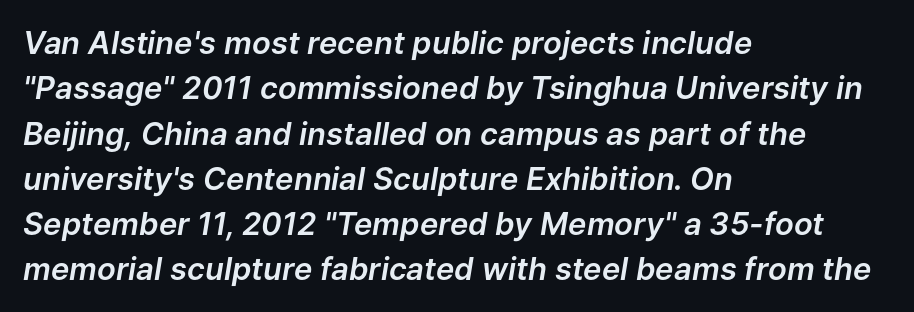
A bare baseline throughout the passage. This rendering leaves character spacing at its baseline value. The axis of the letterforms is tilted away from vertical. A classic flush-left, rag-right setting is used for this passage. Here the designer chose a conventional face with non-uniform glyph widths. A typesetter would call this leading conventional body-copy spacing.
